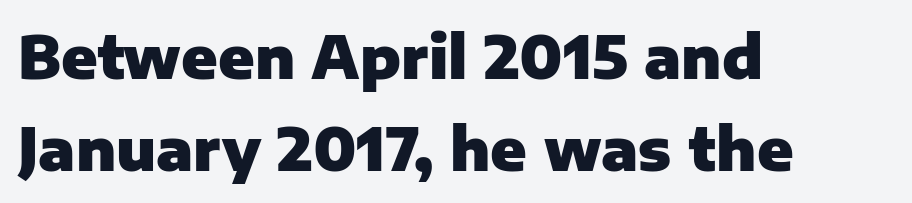
The image shows 59 px heavy sans-serif type, upright; set left-aligned, normal line spacing (1.56x), normal letter spacing, not underlined; low stroke contrast and a medium x-height.
